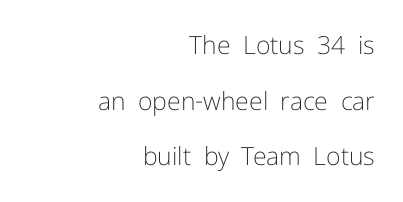
The image shows 25 px text type, upright; set right-aligned, loose line spacing (2.23x), normal letter spacing, not underlined.
